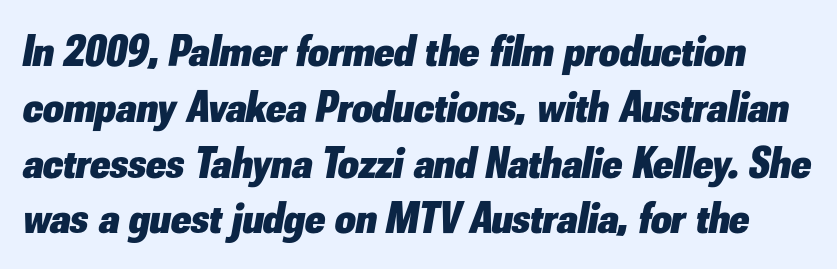
The image shows 45 px heavy type, italic (leaning right); set line spacing 1.24x, normal letter spacing, not underlined; low stroke contrast and a small x-height.
